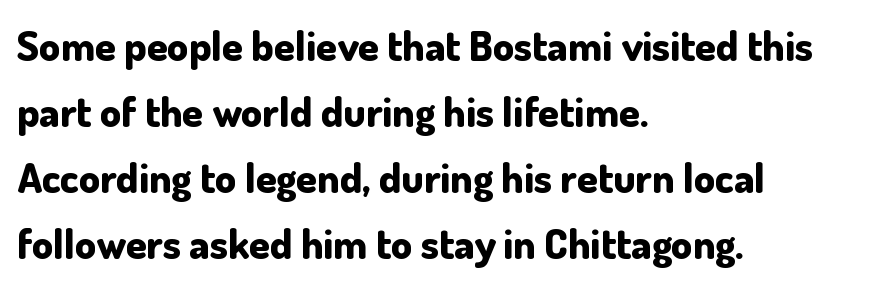
The image shows 42 px bold sans-serif type, upright; set left-aligned, normal line spacing (1.57x), normal letter spacing, not underlined; low stroke contrast and a small x-height.
